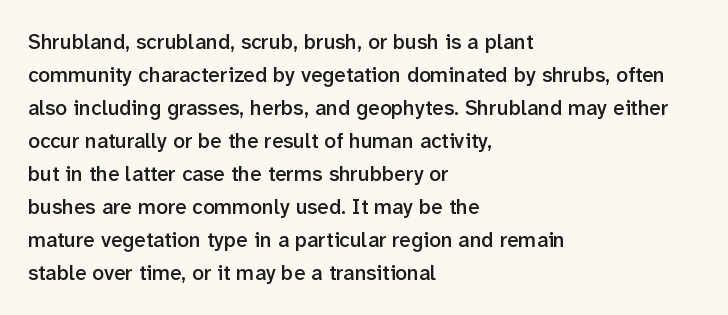
Q: Is the text bold? A: Semi-bold.
Q: Is the text italic (slanted)? A: No, it is upright.
Q: Is the text underlined? A: No.
Q: How is the paragraph aligned? A: Left-aligned.
Q: Is the spacing between letters normal or unusually wide? A: Normal.
Q: Is the spacing between lines tight, normal or loose? A: Normal.
